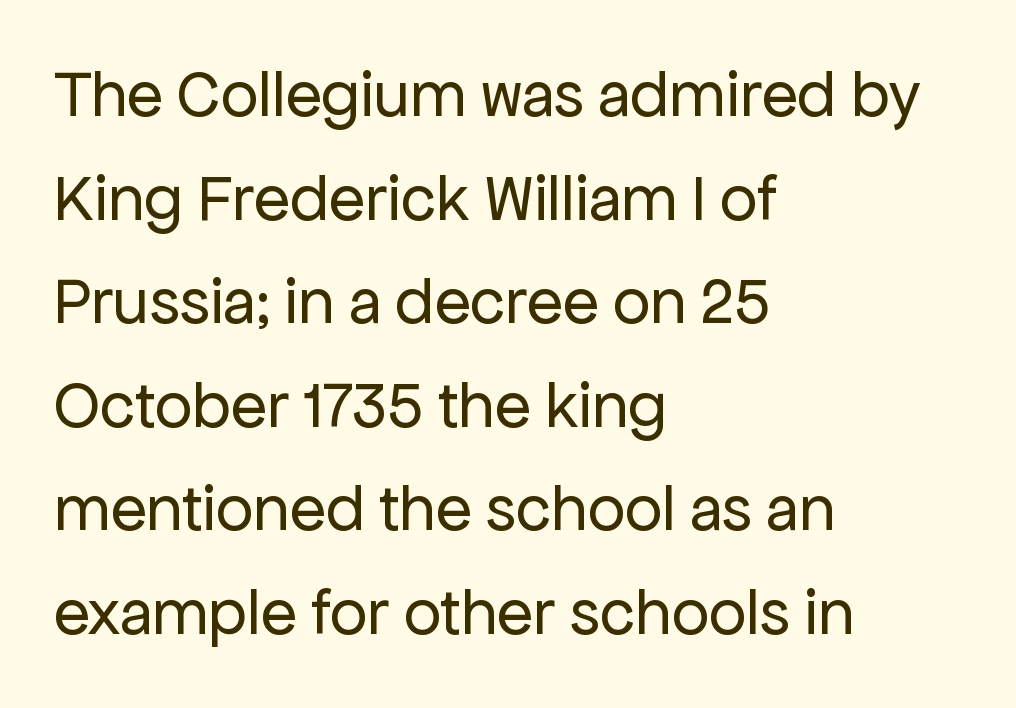
{"serif": "no", "italic": "no", "bold": "no", "weight": "regular", "width": "normal", "stroke_contrast": "low", "x_height": "medium", "monospaced": "no", "underline": "no", "align": "left", "line_spacing": "normal", "line_spacing_ratio": 1.57, "letter_spacing": "normal", "letter_spacing_em": 0.0, "glyph_px": 66}
